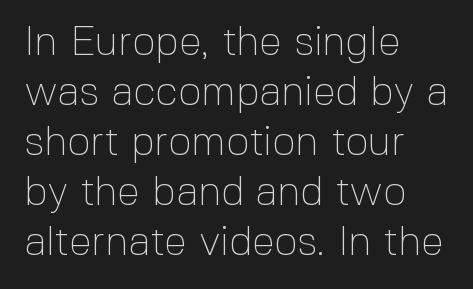
Q: Is the text bold? A: No.
Q: Is the text italic (slanted)? A: No, it is upright.
Q: Is the typeface a serif or a sans-serif typeface? A: Sans-serif.
Q: Is the text underlined? A: No.
Q: How is the paragraph aligned? A: Left-aligned.
Q: Is the spacing between letters normal or unusually wide? A: Normal.
Q: Width (condensed, normal, or wide)? A: Normal.
Q: x-height? A: Medium.
Q: Monospaced? A: No.
